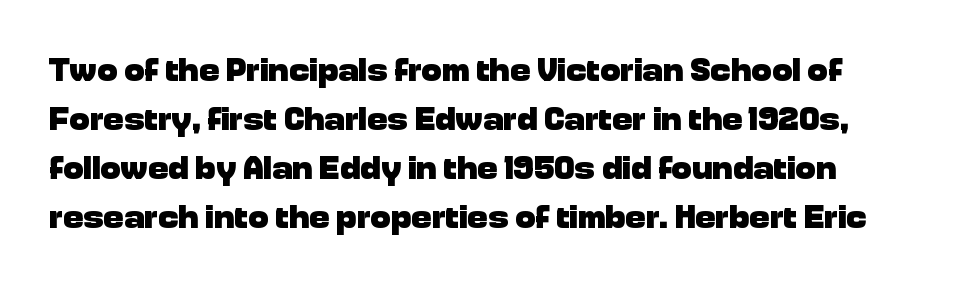
Q: Is the text bold? A: Yes.
Q: Is the text italic (slanted)? A: No, it is upright.
Q: Is the typeface a serif or a sans-serif typeface? A: Sans-serif.
Q: Is the text underlined? A: No.
Q: How is the paragraph aligned? A: Left-aligned.
Q: Is the spacing between letters normal or unusually wide? A: Normal.
Q: Is the spacing between lines tight, normal or loose? A: Normal.
Q: Width (condensed, normal, or wide)? A: Normal.
Q: Stroke contrast? A: Low.
Q: x-height? A: Medium.
Q: Monospaced? A: No.
